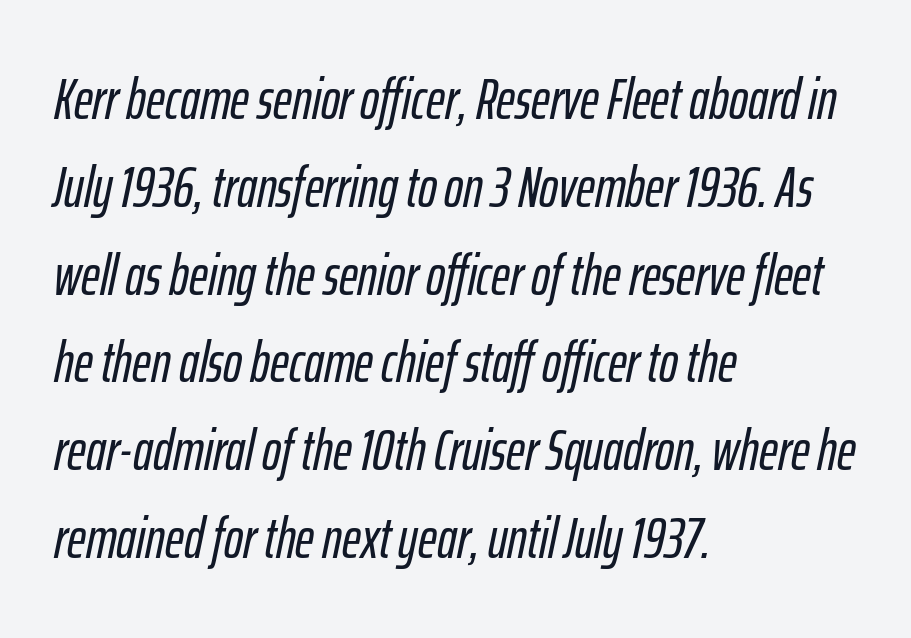
The image shows 57 px condensed type, italic (leaning right); set left-aligned, normal line spacing (1.54x), normal letter spacing, not underlined; low stroke contrast and a medium x-height.
